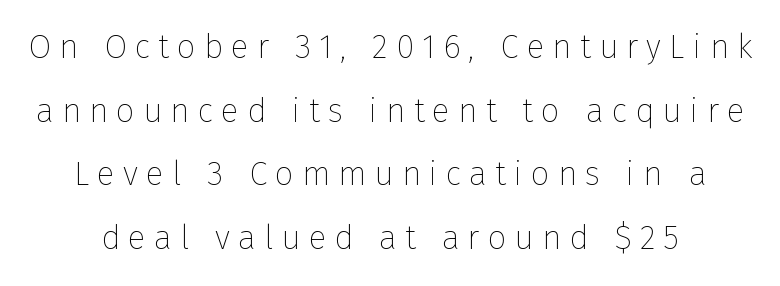
Q: Is the text bold? A: No.
Q: Is the text italic (slanted)? A: No, it is upright.
Q: Is the typeface a serif or a sans-serif typeface? A: Sans-serif.
Q: Is the text underlined? A: No.
Q: How is the paragraph aligned? A: Centered.
Q: Is the spacing between letters normal or unusually wide? A: Unusually wide.
Q: Is the spacing between lines tight, normal or loose? A: Loose.
Q: Width (condensed, normal, or wide)? A: Normal.
Q: Stroke contrast? A: Low.
Q: x-height? A: Medium.
Q: Monospaced? A: No.
